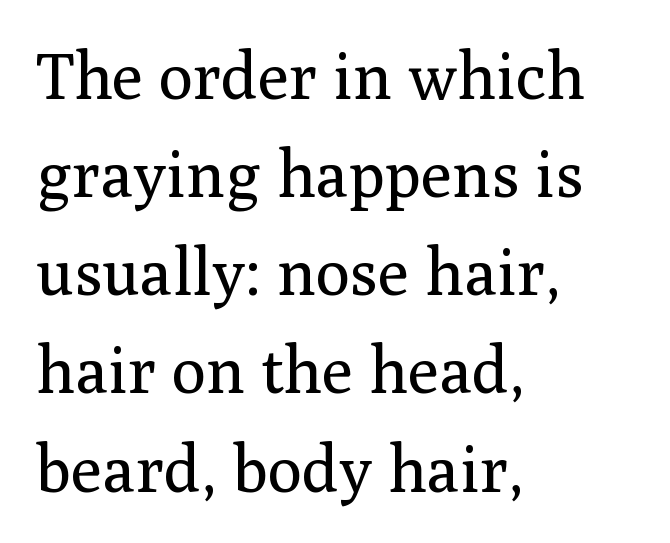
Just letters on the line, the space beneath them empty. A student would call this left alignment; a typographer would say flush left, rag right. The rendering uses natural spacing where letterforms have individual widths. Characters follow at the spacing the type designer built in. Is there any slant? The stems are plumb. Regarding serifs, this sample has them.
